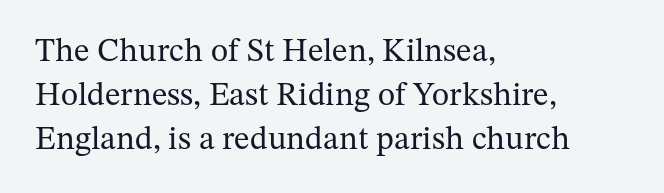
Q: Is the text bold? A: No.
Q: Is the text italic (slanted)? A: No, it is upright.
Q: Is the typeface a serif or a sans-serif typeface? A: Serif.
Q: Is the text underlined? A: No.
Q: How is the paragraph aligned? A: Left-aligned.
Q: Is the spacing between letters normal or unusually wide? A: Normal.
Q: Is the spacing between lines tight, normal or loose? A: Normal.
Q: Width (condensed, normal, or wide)? A: Normal.
Q: Stroke contrast? A: Medium.
Q: x-height? A: Medium.
Q: Monospaced? A: No.
